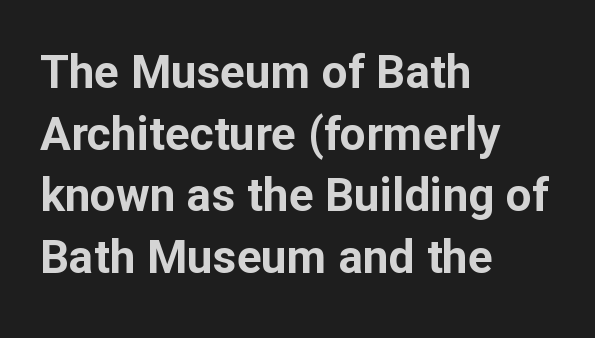
Q: Is the text bold? A: Yes.
Q: Is the text italic (slanted)? A: No, it is upright.
Q: Is the typeface a serif or a sans-serif typeface? A: Sans-serif.
Q: Is the text underlined? A: No.
Q: How is the paragraph aligned? A: Left-aligned.
Q: Is the spacing between letters normal or unusually wide? A: Normal.
Q: Is the spacing between lines tight, normal or loose? A: Normal.
Q: Width (condensed, normal, or wide)? A: Normal.
Q: Stroke contrast? A: Low.
Q: x-height? A: Medium.
Q: Monospaced? A: No.
